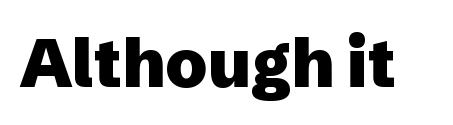
The image shows 68 px heavy sans-serif type, upright; set normal letter spacing, not underlined; low stroke contrast and a medium x-height.
